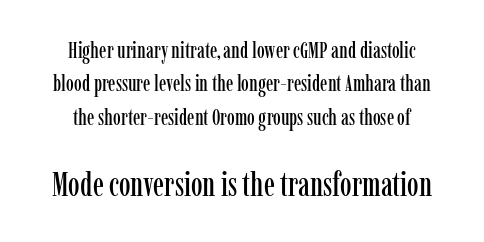
Q: Is the text italic (slanted)? A: No, it is upright.
Q: Is the typeface a serif or a sans-serif typeface? A: Serif.
Q: Is the text underlined? A: No.
Q: How is the paragraph aligned? A: Centered.
Q: Is the spacing between letters normal or unusually wide? A: Normal.
Q: Is the spacing between lines tight, normal or loose? A: Normal.
Q: Which block of text is set in a larger size, the first (top) or the second (bottom)? A: The second (bottom) one.
Q: Width (condensed, normal, or wide)? A: Condensed.
Q: Stroke contrast? A: Low.
Q: x-height? A: Medium.
Q: Monospaced? A: No.
